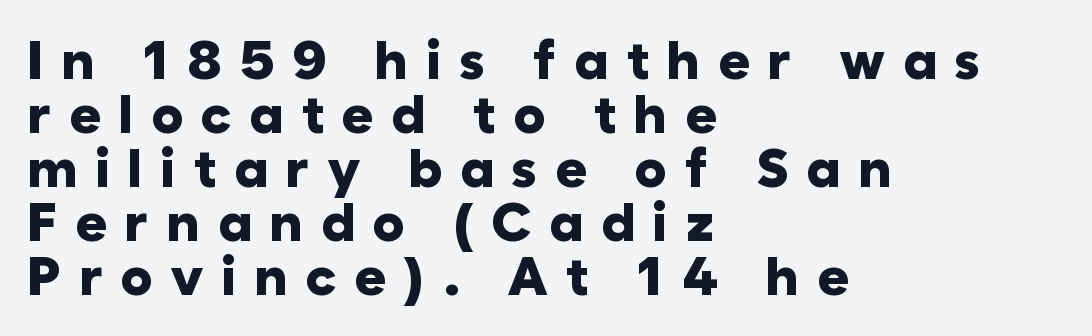
Stroke terminals: plain, sans-serif. When letters stand straight like this, we call the style roman or upright. Horizontal bands of white between lines are thin slivers. The letters are bold, with thick, heavy strokes. Does the copy run flush right? No — it runs flush left. The letters advance in unequal steps, a hallmark of proportional type.
